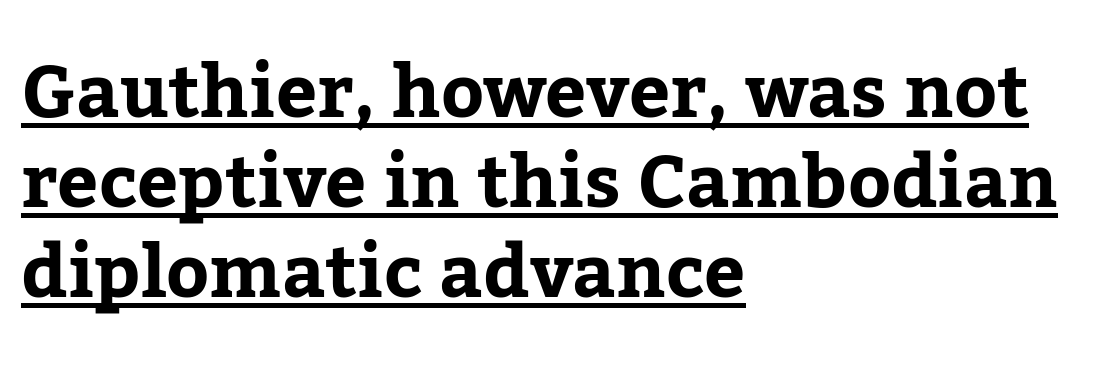
Q: Is the text italic (slanted)? A: No, it is upright.
Q: Is the typeface a serif or a sans-serif typeface? A: Serif.
Q: Is the text underlined? A: Yes.
Q: How is the paragraph aligned? A: Left-aligned.
Q: Is the spacing between letters normal or unusually wide? A: Normal.
Q: Width (condensed, normal, or wide)? A: Normal.
Q: Stroke contrast? A: Low.
Q: x-height? A: Medium.
Q: Monospaced? A: No.
